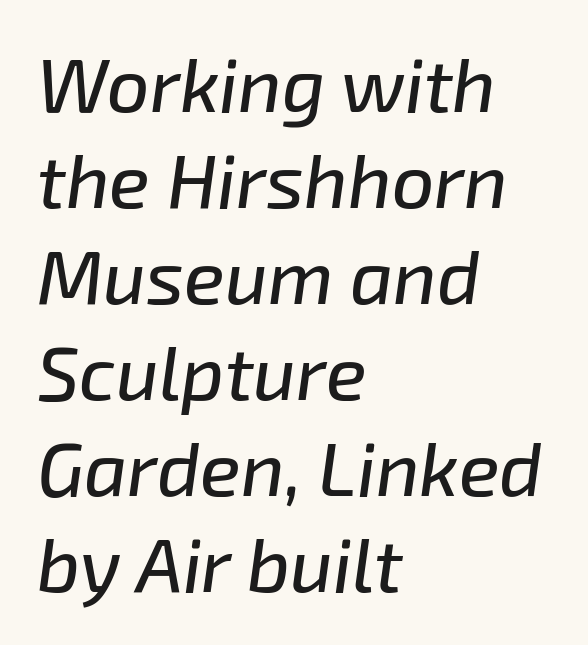
This rendering uses left alignment, leaving the right contour irregular. Looks like regular typesetting: each glyph gets only the width it needs. The passage shown is not underscored anywhere. The face used here is rendered with its standard letterfit. Tall strokes in this sample are angled rather than plumb. The passage shown stacks its lines at a standard gap.
